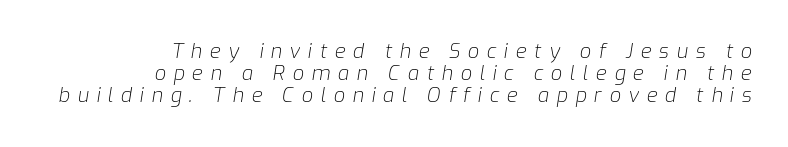
The image shows 20 px text type, italic (leaning right); set right-aligned, tight line spacing (1.11x), unusually wide letter spacing (+0.38 em), not underlined.
